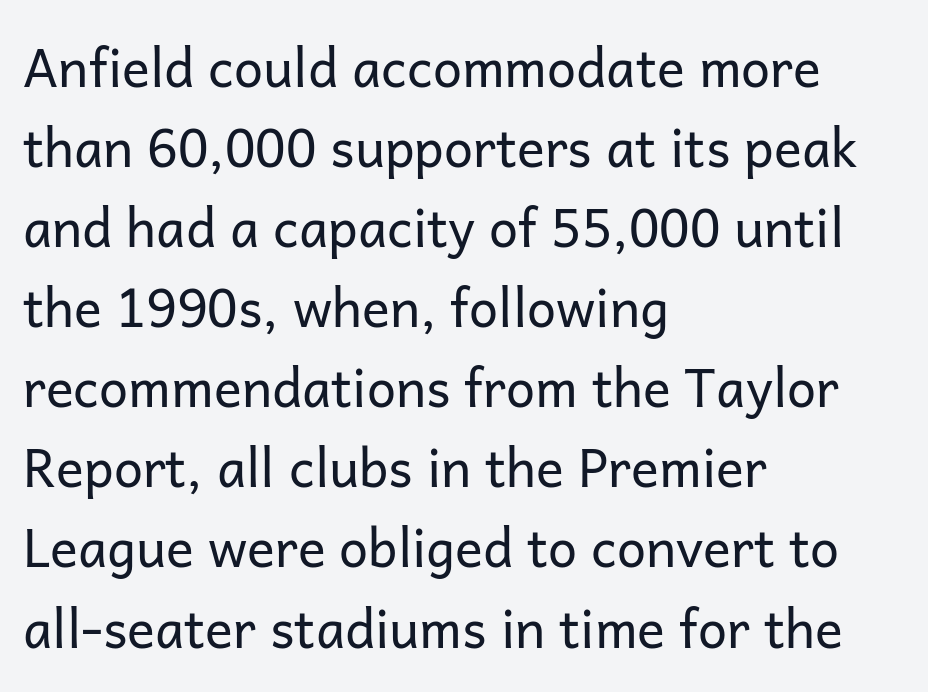
Q: Is the text bold? A: No.
Q: Is the text italic (slanted)? A: No, it is upright.
Q: Is the typeface a serif or a sans-serif typeface? A: Sans-serif.
Q: Is the text underlined? A: No.
Q: How is the paragraph aligned? A: Left-aligned.
Q: Is the spacing between letters normal or unusually wide? A: Normal.
Q: Is the spacing between lines tight, normal or loose? A: Normal.
Q: Width (condensed, normal, or wide)? A: Normal.
Q: Stroke contrast? A: Low.
Q: x-height? A: Medium.
Q: Monospaced? A: No.
